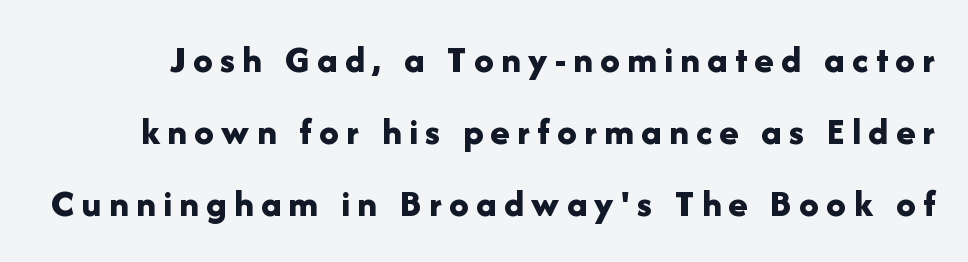
{"serif": "no", "italic": "no", "bold": "yes", "weight": "bold", "width": "normal", "stroke_contrast": "low", "x_height": "medium", "monospaced": "no", "underline": "no", "line_spacing_ratio": 1.84, "glyph_px": 39}
